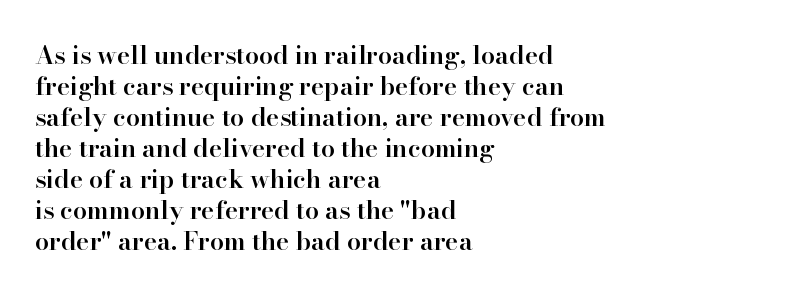
A classic flush-left, rag-right setting is used for this passage. The face used here is rendered with its standard letterfit. Decoration check: the copy has no underline. Caption: semibold face, moderately heavy strokes. Quick note: not italic, upright.
